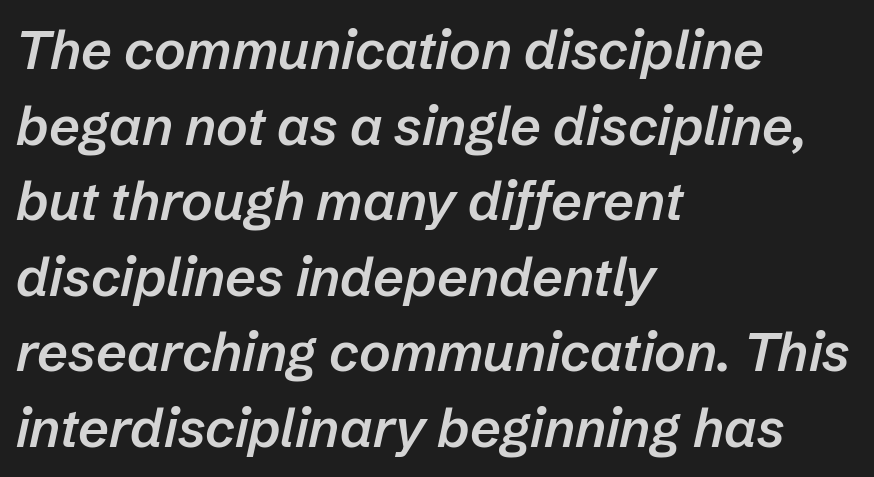
Q: Is the text bold? A: Semi-bold.
Q: Is the text italic (slanted)? A: Yes, it leans right by about 12 degrees.
Q: Is the text underlined? A: No.
Q: How is the paragraph aligned? A: Left-aligned.
Q: Is the spacing between letters normal or unusually wide? A: Normal.
Q: Is the spacing between lines tight, normal or loose? A: Normal.
Q: Width (condensed, normal, or wide)? A: Normal.
Q: Stroke contrast? A: Low.
Q: x-height? A: Medium.
Q: Monospaced? A: No.
